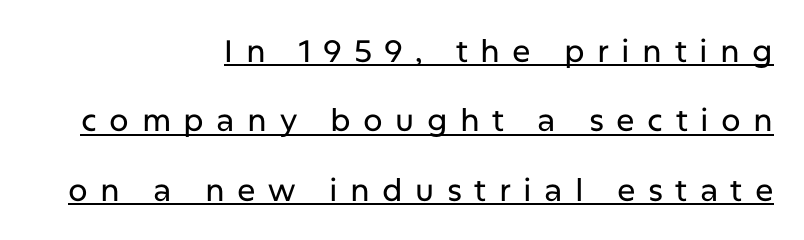
Think of a printed novel: that variable character pitch is what you see here. Each line of the rendering has a horizontal stroke beneath the glyphs. Upright lettering throughout. Tracking here is generous; glyphs stand well apart from one another. The passage is arranged like a letterhead date or caption credit — flush right. A great deal of white space separates one row of letters from the next.
